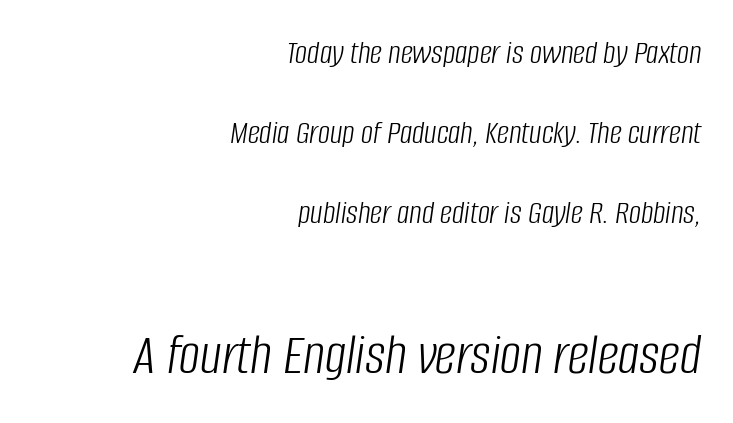
Q: Is the text bold? A: No.
Q: Is the text italic (slanted)? A: Yes, it leans right by about 8 degrees.
Q: Is the text underlined? A: No.
Q: How is the paragraph aligned? A: Right-aligned.
Q: Is the spacing between letters normal or unusually wide? A: Normal.
Q: Is the spacing between lines tight, normal or loose? A: Loose.
Q: Which block of text is set in a larger size, the first (top) or the second (bottom)? A: The second (bottom) one.
Q: Width (condensed, normal, or wide)? A: Condensed.
Q: Stroke contrast? A: Low.
Q: x-height? A: Large.
Q: Monospaced? A: No.
